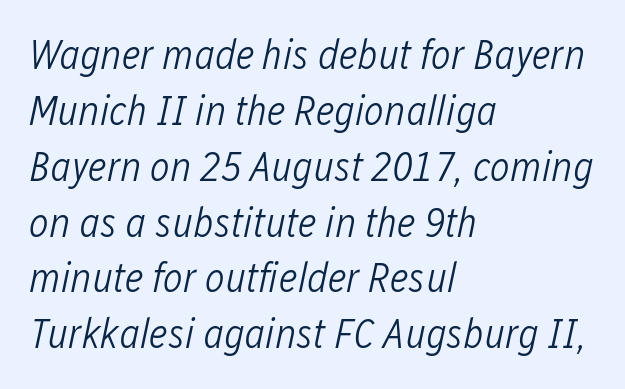
Line starts are locked; line ends wander. Any mark beneath the type? The region is blank. Stems here are at most as thick as an everyday book face. Each new line begins a customary step beneath the previous one.
